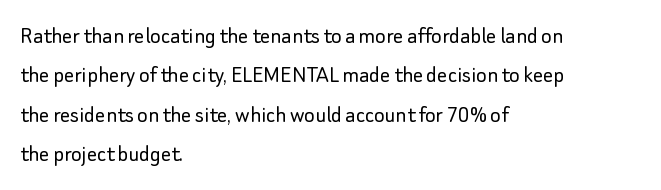
Q: Is the text bold? A: No.
Q: Is the text italic (slanted)? A: No, it is upright.
Q: Is the text underlined? A: No.
Q: How is the paragraph aligned? A: Left-aligned.
Q: Is the spacing between letters normal or unusually wide? A: Normal.
Q: Is the spacing between lines tight, normal or loose? A: Normal.
